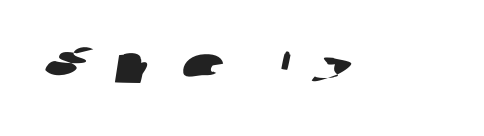
Words float on clear page, feet unadorned. This sample uses a sans-serif face. The tracking reads as deliberately expanded to a designer's eye. Note the varied advance widths — an 'i' is clearly narrower than an 'm'.
